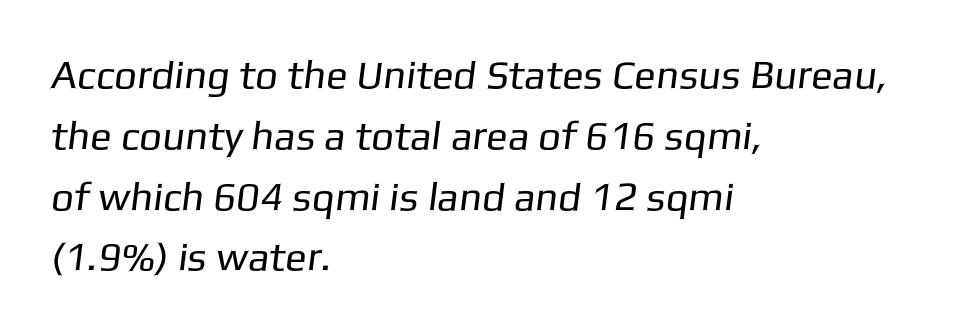
Q: Is the text bold? A: No.
Q: Is the typeface a serif or a sans-serif typeface? A: Sans-serif.
Q: Is the text underlined? A: No.
Q: How is the paragraph aligned? A: Left-aligned.
Q: Is the spacing between letters normal or unusually wide? A: Normal.
Q: Is the spacing between lines tight, normal or loose? A: Normal.
Q: Width (condensed, normal, or wide)? A: Normal.
Q: Stroke contrast? A: Low.
Q: x-height? A: Medium.
Q: Monospaced? A: No.
